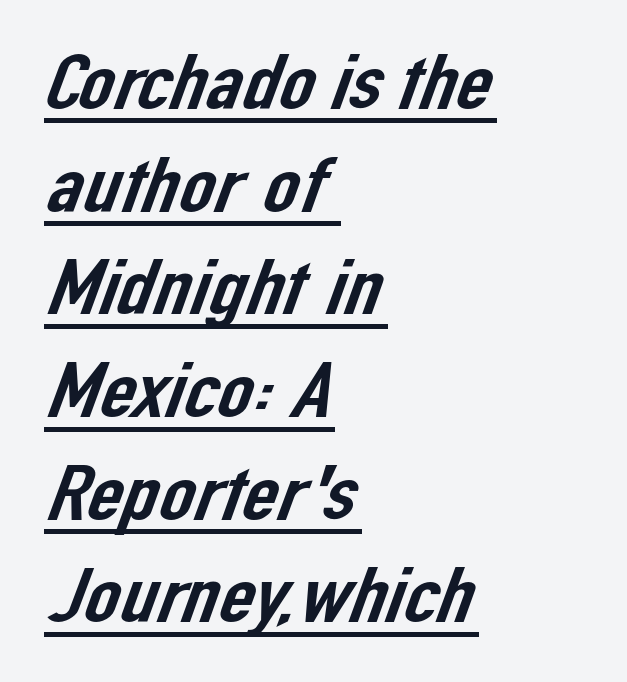
Whoever set this chose a conventional vertical rhythm. Are there feet on the stems? There aren't — it's a sans. Underline: present. Varying glyph widths throughout — classic text-font behaviour. No extra tracking has been applied to these lines.
